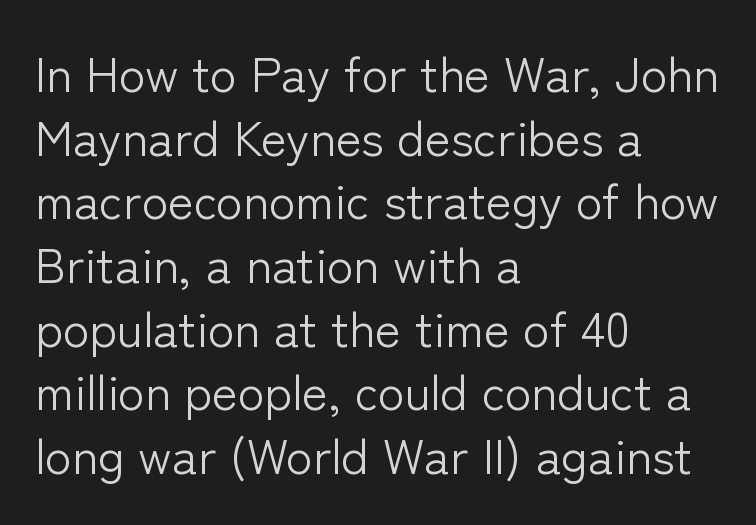
The image shows 49 px light sans-serif type, upright; set left-aligned, normal line spacing (1.3x), normal letter spacing, not underlined; low stroke contrast and a medium x-height.
